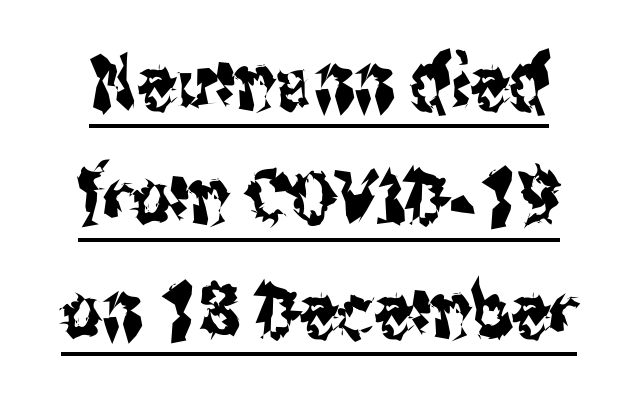
The image shows 76 px condensed sans-serif type, upright; set normal line spacing (1.5x), normal letter spacing, underlined; medium stroke contrast and a medium x-height.
